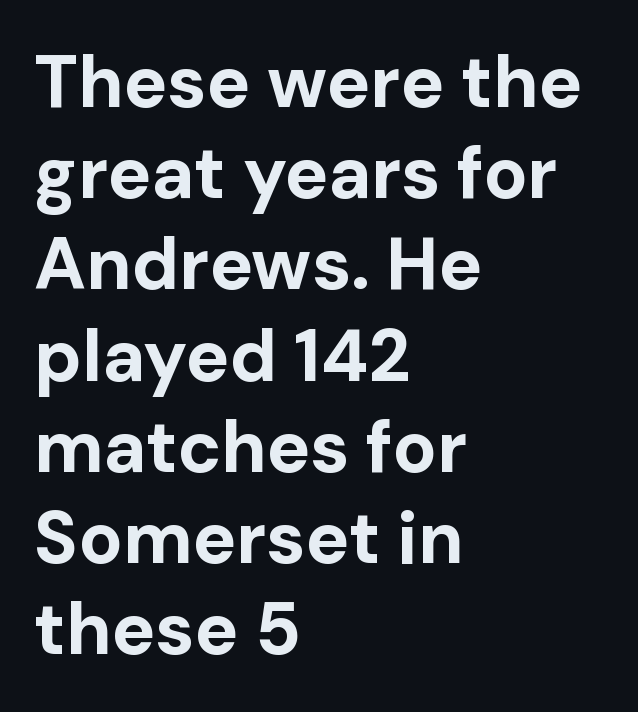
Italic? Not at all — the glyphs are vertical. The space directly below the letters is spotless. Compared with a centered layout, this one pins lines to the left instead. Examine the stroke ends and you'll find no serifs. No extra tracking has been applied to these lines. The rendering uses natural spacing where letterforms have individual widths.
